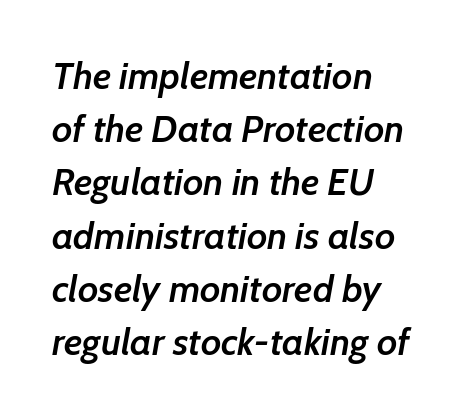
The image shows 38 px semibold type, italic (leaning right); set left-aligned, normal line spacing (1.4x), normal letter spacing, not underlined; low stroke contrast and a medium x-height.
